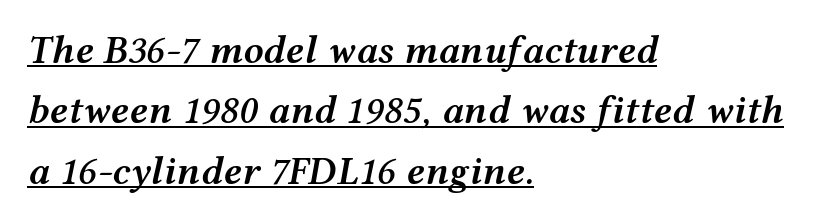
The image shows 40 px semibold, wide type, italic (leaning right); set left-aligned, normal line spacing (1.51x), normal letter spacing, underlined; medium stroke contrast and a medium x-height.
